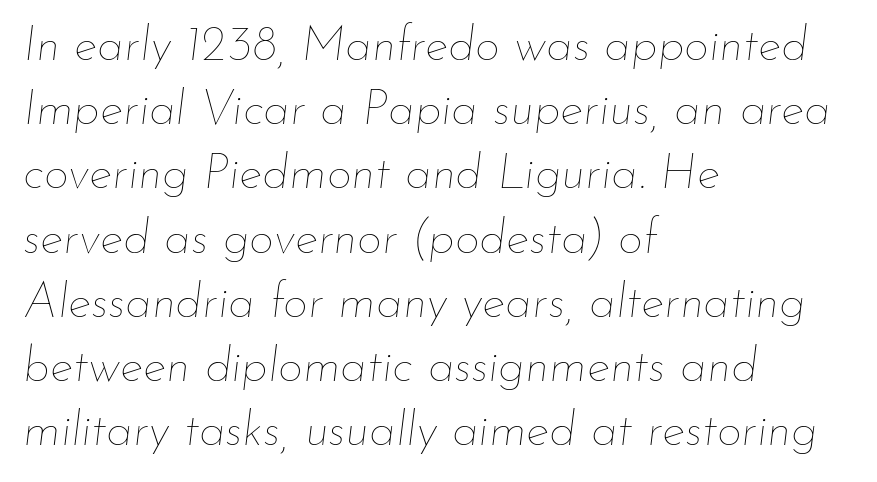
Baseline-to-baseline distance is the conventional proportion of letter height. Leftover space on each line is placed entirely after the last word. Unmarked baselines from the first word to the last. Between one letter and the next there's only the usual sliver of space. This sample has the flowing, uneven cadence of proportional lettering.
